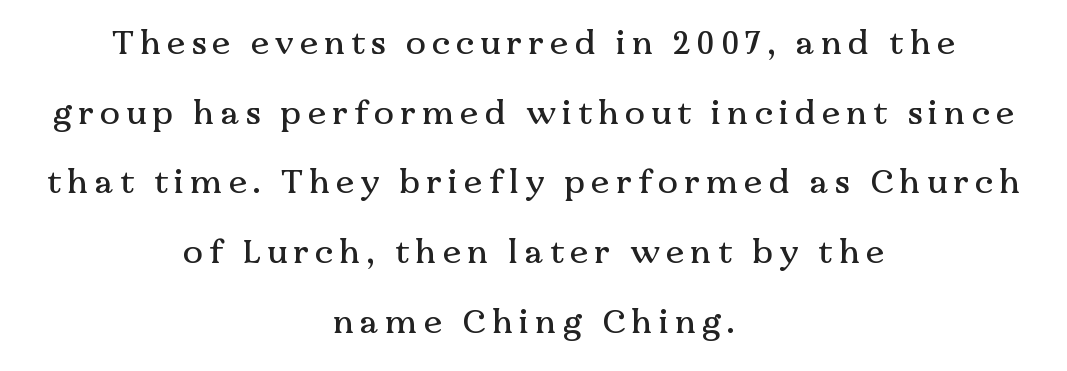
The typesetter chose a symmetrical, centered arrangement here. Underlining? Definitely not there. What kind of face is this? One with serifs. Each letter keeps its own natural width here, so spacing adapts to shape. The vertical gap from one line to the next is large. Posture: vertical.
